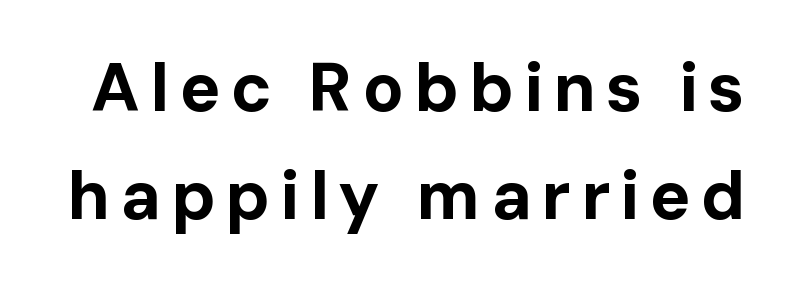
Q: Is the text bold? A: Yes.
Q: Is the text italic (slanted)? A: No, it is upright.
Q: Is the typeface a serif or a sans-serif typeface? A: Sans-serif.
Q: Is the text underlined? A: No.
Q: Is the spacing between lines tight, normal or loose? A: Normal.
Q: Width (condensed, normal, or wide)? A: Normal.
Q: Stroke contrast? A: Low.
Q: x-height? A: Medium.
Q: Monospaced? A: No.
